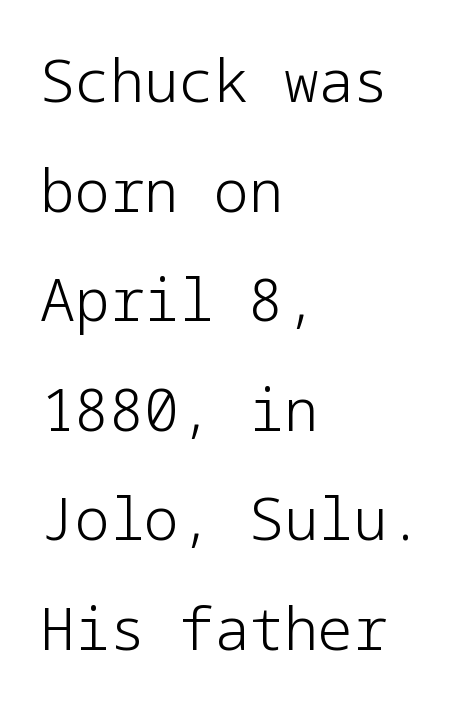
The image shows 58 px light sans-serif type, upright; set left-aligned, line spacing 1.89x, normal letter spacing, not underlined; low stroke contrast and a medium x-height.
